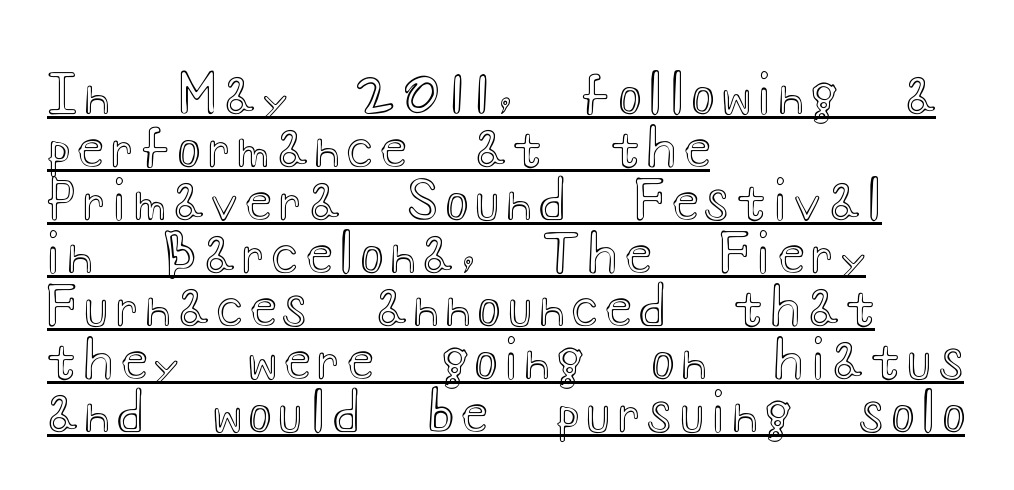
If you drew a line through each stem, it would be perfectly vertical. Looks like regular typesetting: each glyph gets only the width it needs. These lines are set flush left with a ragged right edge. Like a heading marked for emphasis, these lines bear an underscore. Quick note: interline space is minimal.
